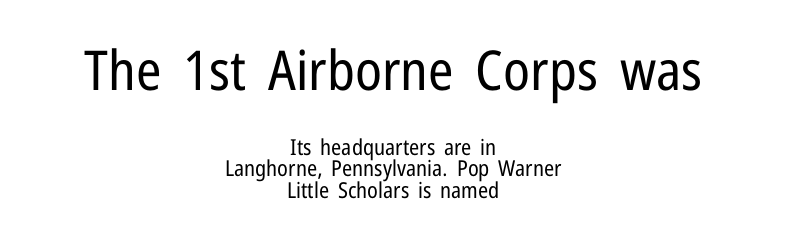
{"serif": "no", "italic": "no", "bold": "no", "weight": "regular", "width": "condensed", "stroke_contrast": "low", "x_height": "medium", "monospaced": "no", "underline": "no", "align": "center", "line_spacing": "tight", "line_spacing_ratio": 0.98, "letter_spacing": "normal", "letter_spacing_em": 0.0, "larger_block": "first", "size_ratio": 2.5, "glyph_px": 55}
